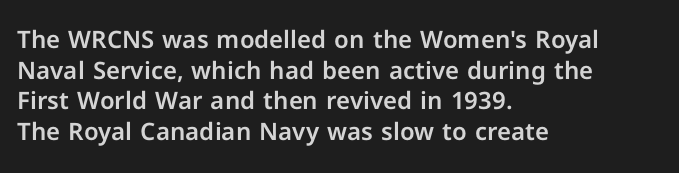
These lines stack with their left ends in a neat column. This sample uses plain, unmodified letter spacing. Rows of type keep a routine distance in the vertical direction. The glyphs are unaccompanied by any horizontal stroke below them. Vertical strokes here are truly vertical.
